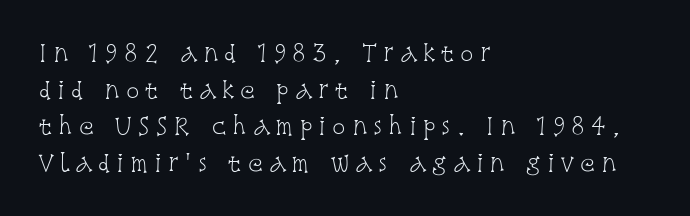
Nope, not italic — everything's standing straight. Nothing heavy about these letters — not bold at all. Where is the straight margin? On the left. There is plenty of visible air inserted between adjacent glyphs. The space directly below the letters is spotless. The passage shown stacks its lines at a standard gap.
